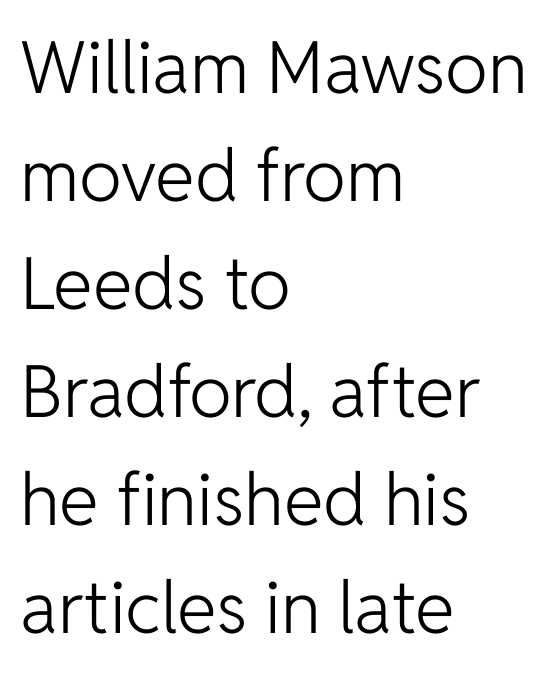
Varying glyph widths throughout — classic text-font behaviour. Compared with a centered layout, this one pins lines to the left instead. The lines sit at an ordinary, default distance from one another. A typesetter would label this face a sans.
